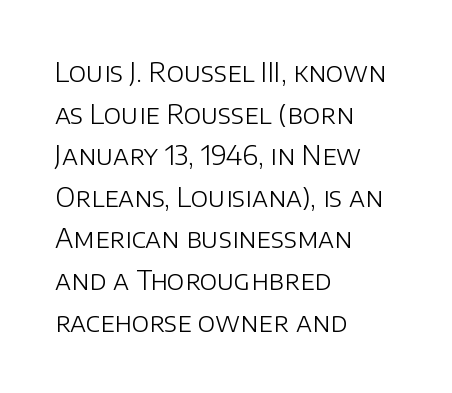
Rule under the text: the space is simply empty. One-word summary of the alignment: left. Stroke thickness stays within the range of a standard reading face or lighter. Rows of type keep a routine distance in the vertical direction. Ascenders rise straight up at ninety degrees. The tracking reads as untouched default to a designer's eye.
